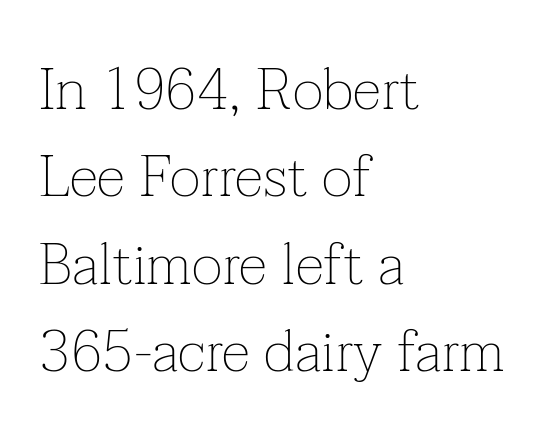
Students, observe: this is what conventionally led text looks like. A student would call this left alignment; a typographer would say flush left, rag right. Students, note that the glyphs here touch the page at normal intervals. Rule under the text: the space is simply empty. The designer went with a serif here, giving each stem small feet. No extra ink here — the face is not bold.
